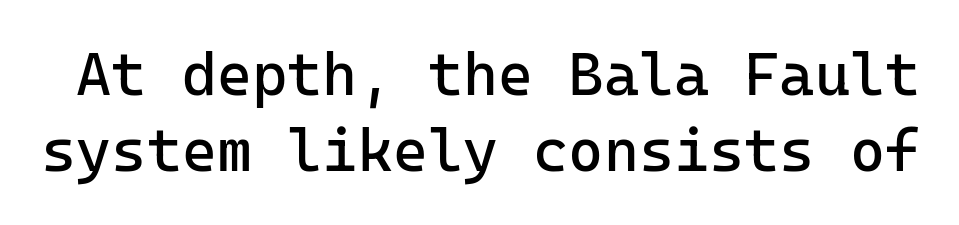
Q: Is the text bold? A: No.
Q: Is the text italic (slanted)? A: No, it is upright.
Q: Is the typeface a serif or a sans-serif typeface? A: Sans-serif.
Q: Is the text underlined? A: No.
Q: Is the spacing between letters normal or unusually wide? A: Normal.
Q: Is the spacing between lines tight, normal or loose? A: Normal.
Q: Width (condensed, normal, or wide)? A: Normal.
Q: Stroke contrast? A: Low.
Q: x-height? A: Medium.
